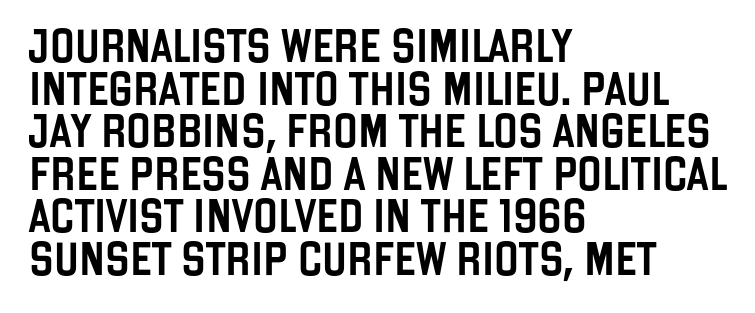
Q: Is the text italic (slanted)? A: No, it is upright.
Q: Is the typeface a serif or a sans-serif typeface? A: Sans-serif.
Q: Is the text underlined? A: No.
Q: How is the paragraph aligned? A: Left-aligned.
Q: Is the spacing between letters normal or unusually wide? A: Normal.
Q: Is the spacing between lines tight, normal or loose? A: Normal.
Q: Width (condensed, normal, or wide)? A: Condensed.
Q: Stroke contrast? A: Low.
Q: x-height? A: Large.
Q: Monospaced? A: No.
